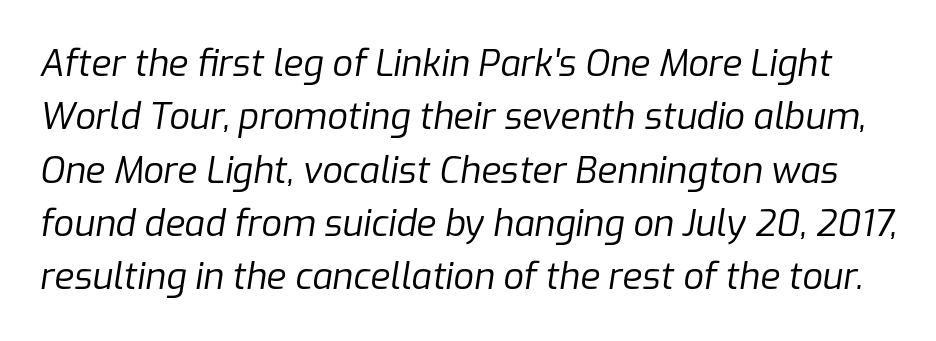
Q: Is the text bold? A: No.
Q: Is the text italic (slanted)? A: Yes, it leans right by about 9 degrees.
Q: Is the text underlined? A: No.
Q: Is the spacing between letters normal or unusually wide? A: Normal.
Q: Is the spacing between lines tight, normal or loose? A: Normal.
Q: Width (condensed, normal, or wide)? A: Normal.
Q: Stroke contrast? A: Low.
Q: x-height? A: Medium.
Q: Monospaced? A: No.
